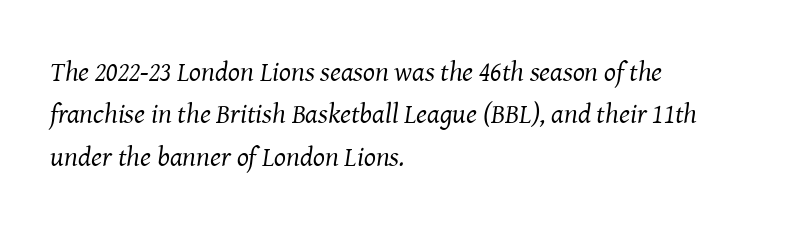
Q: Is the text bold? A: No.
Q: Is the text italic (slanted)? A: Yes, it leans right by about 8 degrees.
Q: Is the typeface a serif or a sans-serif typeface? A: Serif.
Q: Is the text underlined? A: No.
Q: How is the paragraph aligned? A: Left-aligned.
Q: Is the spacing between letters normal or unusually wide? A: Normal.
Q: Is the spacing between lines tight, normal or loose? A: Normal.
Q: Width (condensed, normal, or wide)? A: Normal.
Q: Stroke contrast? A: Medium.
Q: x-height? A: Medium.
Q: Monospaced? A: No.
